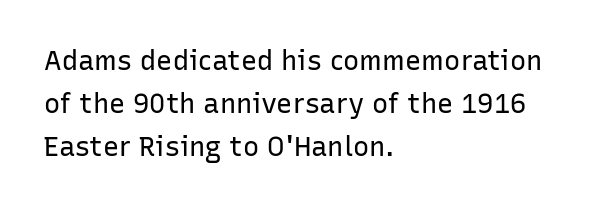
Posture: straight, roman, zero tilt. Notice how descenders clear the ascenders below comfortably — that's standard leading. Visually the block forms a straight wall on the left and a jagged coastline on the right. Descenders hang freely into open space. The type is set solid horizontally, with unmodified tracking. Heft: none added — not bold.
